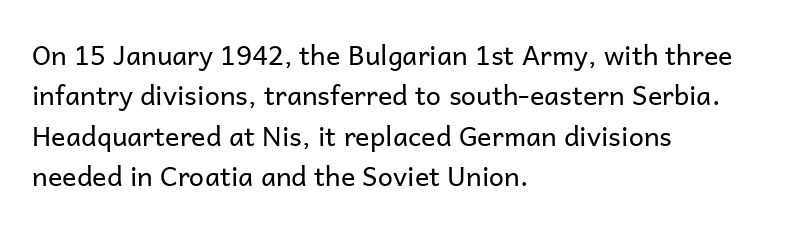
The image shows 27 px text type, upright; set left-aligned, normal line spacing (1.5x), normal letter spacing, not underlined.
